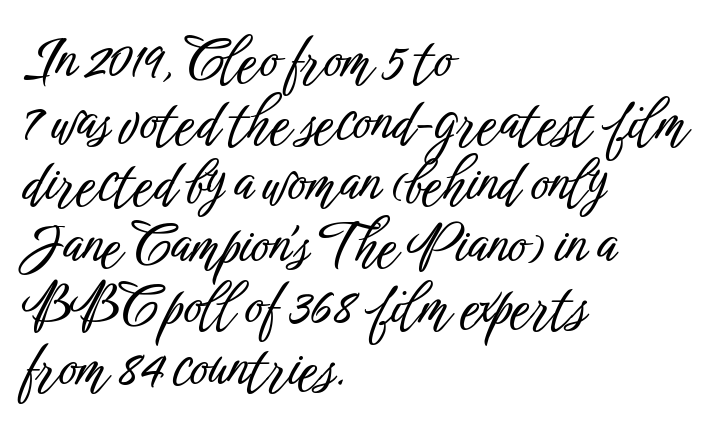
Q: Is the text italic (slanted)? A: Yes.
Q: Is the typeface a serif or a sans-serif typeface? A: Sans-serif.
Q: Is the text underlined? A: No.
Q: How is the paragraph aligned? A: Left-aligned.
Q: Is the spacing between letters normal or unusually wide? A: Normal.
Q: Is the spacing between lines tight, normal or loose? A: Tight.
Q: Width (condensed, normal, or wide)? A: Condensed.
Q: Stroke contrast? A: Low.
Q: x-height? A: Medium.
Q: Monospaced? A: No.
